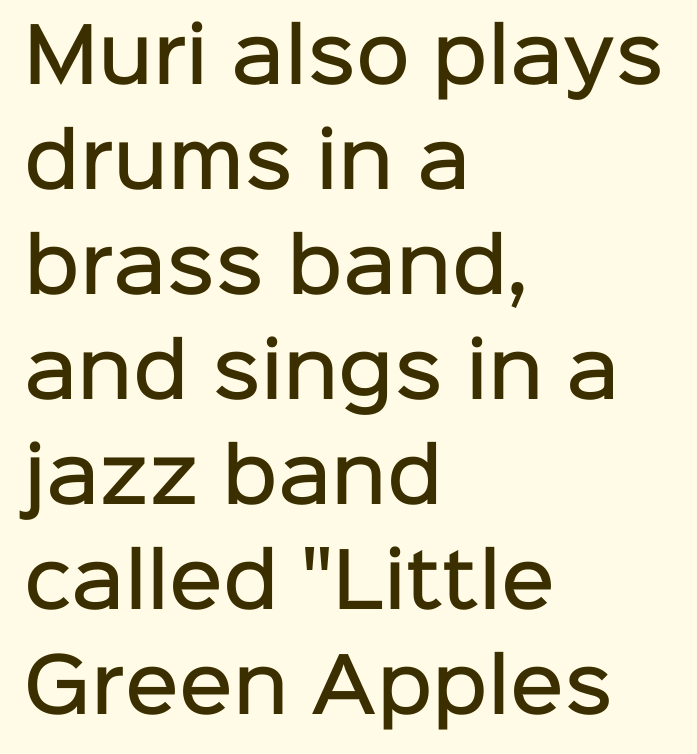
Honestly, the row spacing looks completely unremarkable. Weight: semibold (demi). The specimen omits any rule beneath the text block's lines. Observe the absence of serifs on each vertical stroke in this sample. You could not count columns in this text — the font is proportionally spaced.
